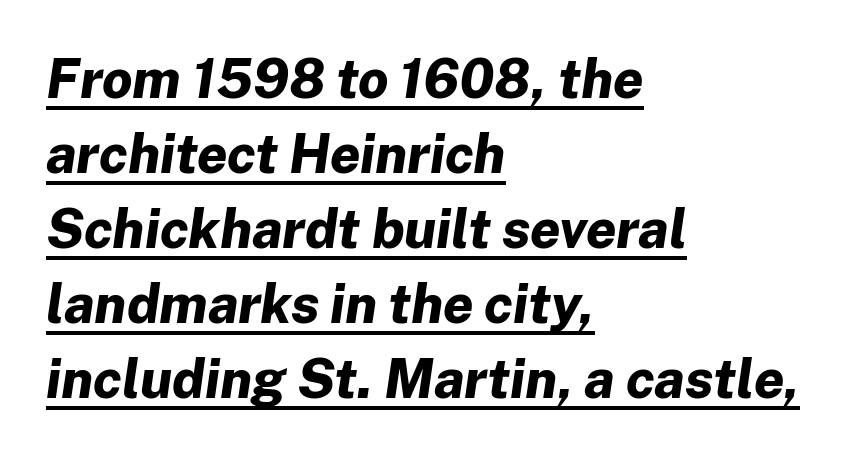
{"italic": "yes", "lean": "right", "slant_degrees": 8, "bold": "yes", "weight": "bold", "width": "normal", "stroke_contrast": "low", "x_height": "medium", "monospaced": "no", "underline": "yes", "align": "left", "line_spacing": "normal", "line_spacing_ratio": 1.39, "letter_spacing": "normal", "letter_spacing_em": 0.0, "glyph_px": 54}
